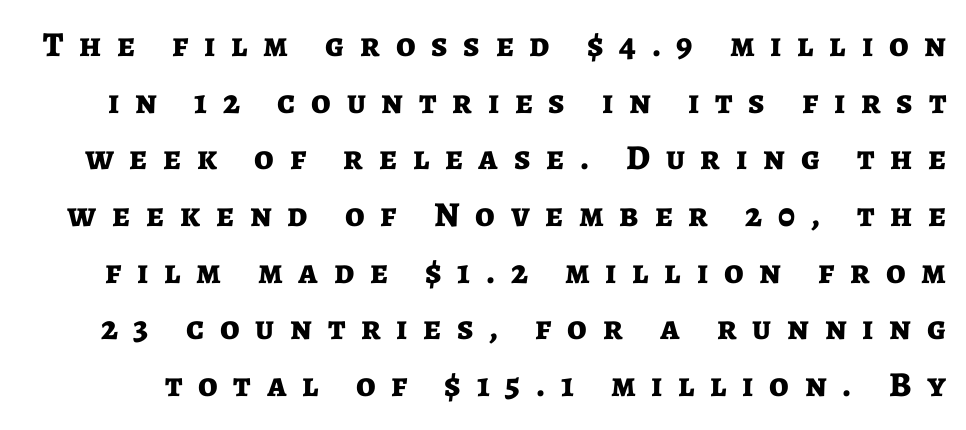
The image shows 35 px bold sans-serif type, upright; set normal line spacing (1.62x), unusually wide letter spacing (+0.45 em), not underlined; low stroke contrast and a medium x-height.
